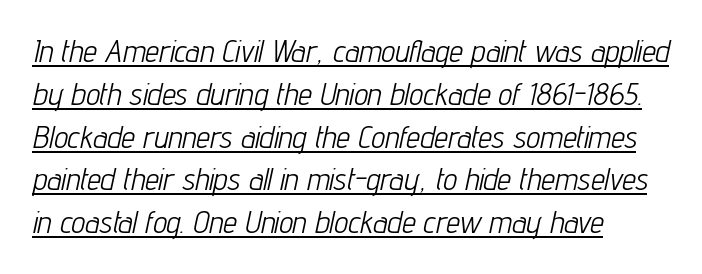
The image shows 31 px light, condensed type, italic (leaning right); set left-aligned, normal line spacing (1.38x), normal letter spacing, underlined; low stroke contrast and a medium x-height.
